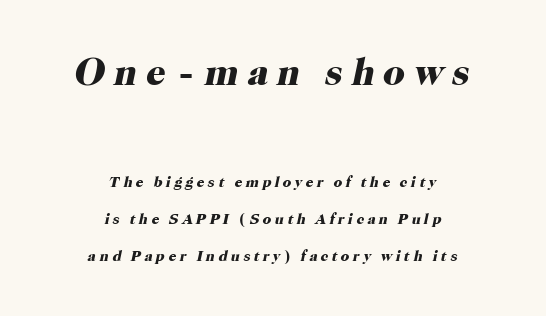
Q: Is the text bold? A: Yes.
Q: Is the text italic (slanted)? A: Yes, it leans right by about 12 degrees.
Q: Is the typeface a serif or a sans-serif typeface? A: Serif.
Q: Is the text underlined? A: No.
Q: How is the paragraph aligned? A: Centered.
Q: Is the spacing between letters normal or unusually wide? A: Unusually wide.
Q: Is the spacing between lines tight, normal or loose? A: Loose.
Q: Which block of text is set in a larger size, the first (top) or the second (bottom)? A: The first (top) one.
Q: Width (condensed, normal, or wide)? A: Normal.
Q: Stroke contrast? A: High.
Q: x-height? A: Medium.
Q: Monospaced? A: No.
